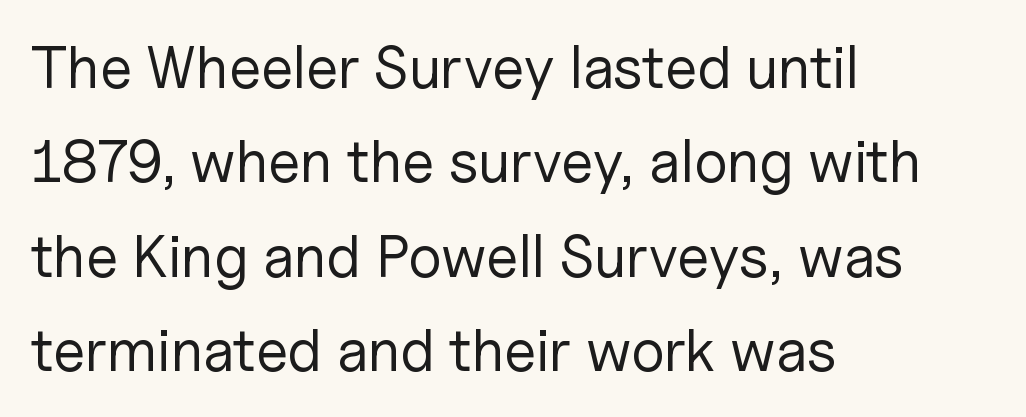
Q: Is the text bold? A: No.
Q: Is the text italic (slanted)? A: No, it is upright.
Q: Is the typeface a serif or a sans-serif typeface? A: Sans-serif.
Q: Is the text underlined? A: No.
Q: How is the paragraph aligned? A: Left-aligned.
Q: Is the spacing between letters normal or unusually wide? A: Normal.
Q: Is the spacing between lines tight, normal or loose? A: Normal.
Q: Width (condensed, normal, or wide)? A: Normal.
Q: Stroke contrast? A: Low.
Q: x-height? A: Medium.
Q: Monospaced? A: No.
